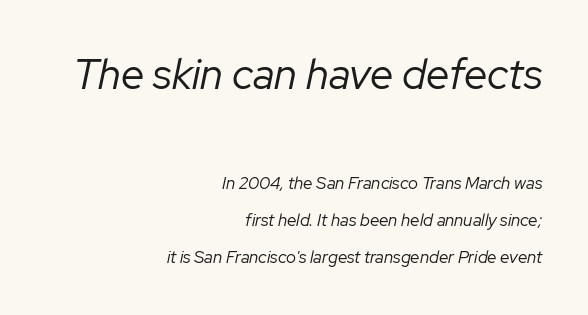
The image shows 42 px regular-weight type, italic (leaning right); set right-aligned, loose line spacing (2.17x), normal letter spacing, not underlined; the first (top) block is 2.47x larger; low stroke contrast and a medium x-height.
